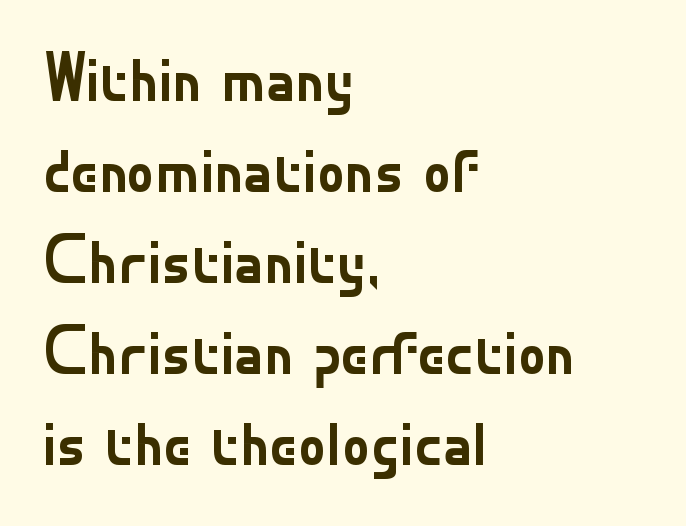
The image shows 70 px regular-weight sans-serif type, upright; set left-aligned, normal line spacing (1.3x), normal letter spacing, not underlined; low stroke contrast and a small x-height.
